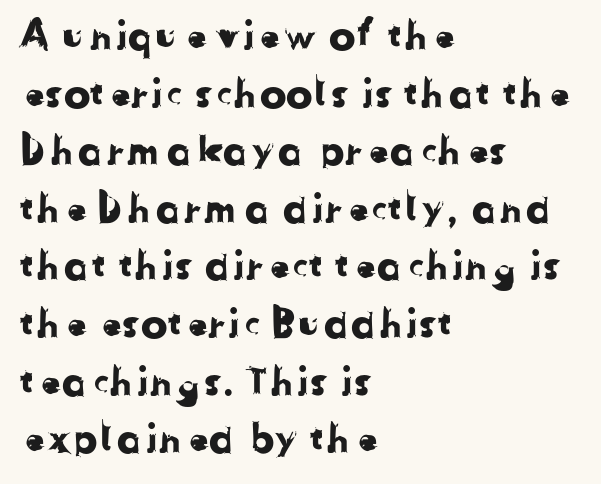
Q: Is the typeface a serif or a sans-serif typeface? A: Sans-serif.
Q: Is the text underlined? A: No.
Q: How is the paragraph aligned? A: Left-aligned.
Q: Is the spacing between letters normal or unusually wide? A: Normal.
Q: Is the spacing between lines tight, normal or loose? A: Normal.
Q: Width (condensed, normal, or wide)? A: Normal.
Q: Stroke contrast? A: Low.
Q: x-height? A: Medium.
Q: Monospaced? A: No.
